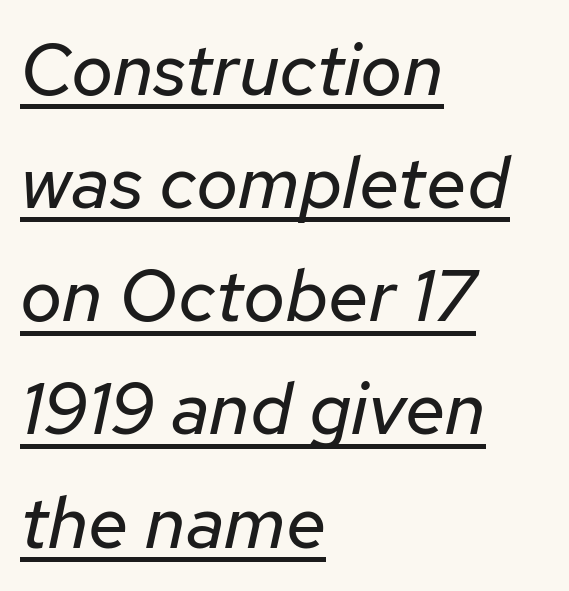
Note the varied advance widths — an 'i' is clearly narrower than an 'm'. Stems and bowls with no extra thickness — not bold. Whoever set this chose a conventional vertical rhythm. Each line of the rendering has a horizontal stroke beneath the glyphs. The font's italic variant was chosen for this text.
